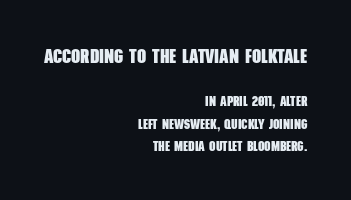
{"bold": "yes", "underline": "no", "align": "right", "line_spacing": "normal", "line_spacing_ratio": 1.61, "letter_spacing": "normal", "letter_spacing_em": 0.0, "larger_block": "first", "size_ratio": 1.43, "glyph_px": 20}
